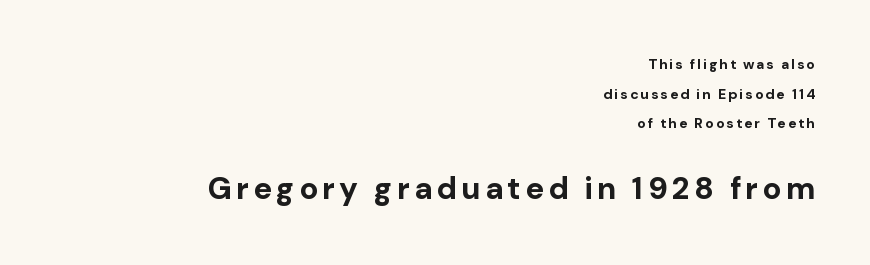
The baseline area is clear. Teacher's note: observe the even right margin — that is flush-right alignment. Ordinary non-slanted type is in use. Plenty of ink on the page — the face is bold. Reading down the column, the eye jumps a long way to each next line. The face used here is proportionally spaced, like ordinary book or web type.
